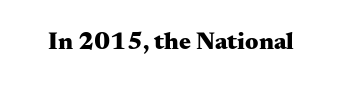
Underlining? Definitely not there. Strong, thick strokes mark this as bold type. This sample uses an upright cut, with every glyph sitting square on the baseline. A typesetter would call this zero additional tracking.
